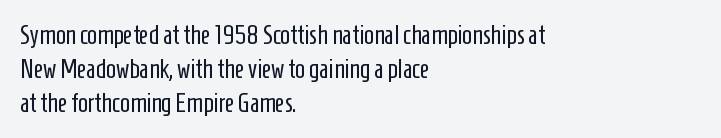
The image shows 26 px text type, upright; set left-aligned, normal line spacing (1.3x), normal letter spacing, not underlined.
